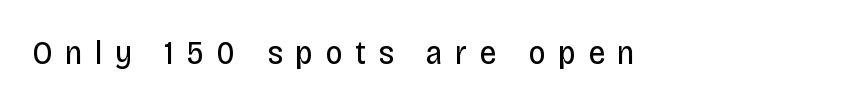
{"serif": "no", "italic": "no", "bold": "no", "weight": "regular", "width": "condensed", "stroke_contrast": "low", "x_height": "large", "monospaced": "no", "underline": "no", "letter_spacing": "wide", "letter_spacing_em": 0.36, "glyph_px": 34}
